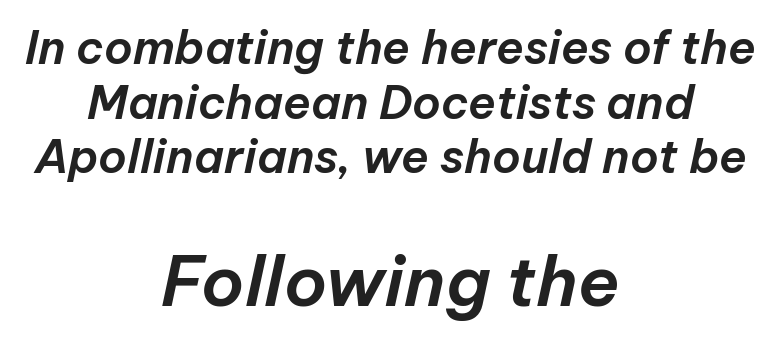
{"italic": "yes", "lean": "right", "slant_degrees": 12, "width": "normal", "stroke_contrast": "low", "x_height": "medium", "monospaced": "no", "underline": "no", "align": "center", "line_spacing_ratio": 1.19, "letter_spacing": "normal", "letter_spacing_em": 0.0, "larger_block": "second", "size_ratio": 1.5, "glyph_px": 69}
